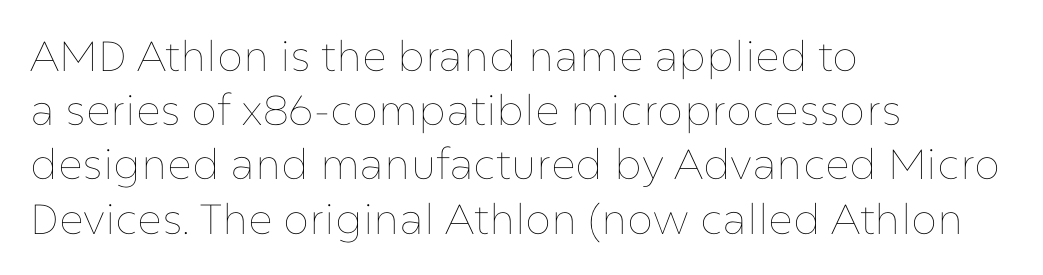
Q: Is the text bold? A: No.
Q: Is the text italic (slanted)? A: No, it is upright.
Q: Is the text underlined? A: No.
Q: How is the paragraph aligned? A: Left-aligned.
Q: Is the spacing between letters normal or unusually wide? A: Normal.
Q: Is the spacing between lines tight, normal or loose? A: Normal.
Q: Width (condensed, normal, or wide)? A: Normal.
Q: Stroke contrast? A: Low.
Q: x-height? A: Medium.
Q: Monospaced? A: No.
